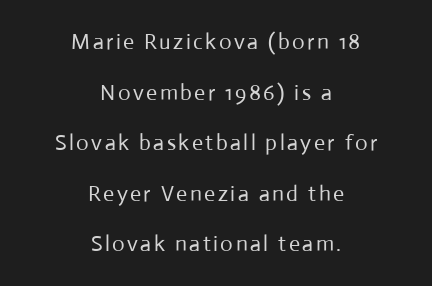
The image shows 22 px text type, upright; set centered, loose line spacing (2.3x), not underlined.
